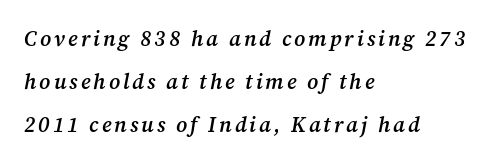
Q: Is the text bold? A: Semi-bold.
Q: Is the text italic (slanted)? A: Yes, it leans right by about 12 degrees.
Q: Is the text underlined? A: No.
Q: How is the paragraph aligned? A: Left-aligned.
Q: Is the spacing between lines tight, normal or loose? A: Loose.
